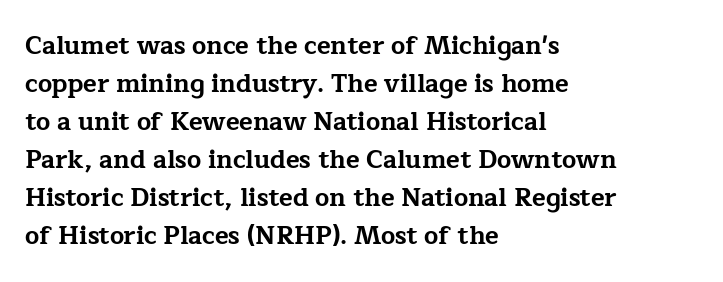
{"italic": "no", "bold": "yes", "underline": "no", "align": "left", "line_spacing": "normal", "line_spacing_ratio": 1.52, "letter_spacing": "normal", "letter_spacing_em": 0.0, "glyph_px": 25}
